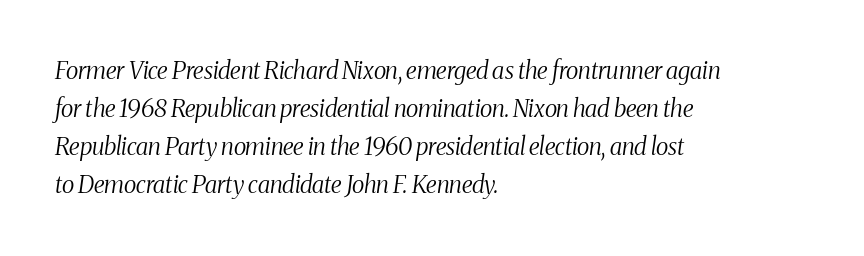
Q: Is the text bold? A: No.
Q: Is the text italic (slanted)? A: Yes, it leans right by about 8 degrees.
Q: Is the text underlined? A: No.
Q: How is the paragraph aligned? A: Left-aligned.
Q: Is the spacing between letters normal or unusually wide? A: Normal.
Q: Is the spacing between lines tight, normal or loose? A: Normal.
